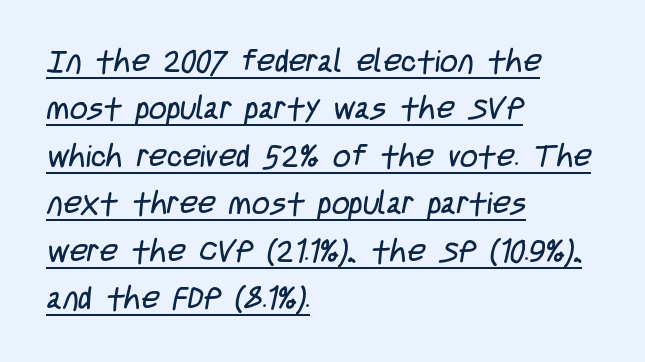
Observe the absence of serifs on each vertical stroke in this sample. Notice how a bar underscores the lettering throughout. The horizontal fit of the characters is conventional and even. This sample has the flowing, uneven cadence of proportional lettering. A typesetter would call this leading conventional body-copy spacing.
